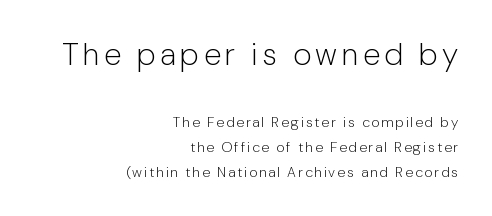
{"serif": "no", "italic": "no", "bold": "no", "weight": "light", "width": "normal", "stroke_contrast": "low", "x_height": "medium", "monospaced": "no", "underline": "no", "align": "right", "line_spacing_ratio": 1.76, "larger_block": "first", "size_ratio": 2.21, "glyph_px": 31}
